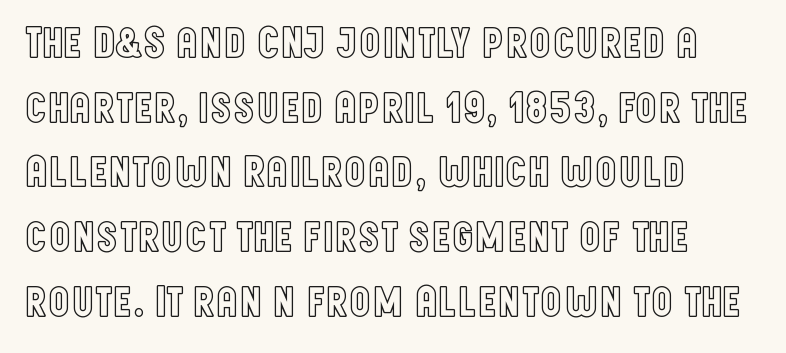
Q: Is the text italic (slanted)? A: No, it is upright.
Q: Is the text underlined? A: No.
Q: How is the paragraph aligned? A: Left-aligned.
Q: Is the spacing between letters normal or unusually wide? A: Normal.
Q: Is the spacing between lines tight, normal or loose? A: Normal.
Q: Width (condensed, normal, or wide)? A: Condensed.
Q: x-height? A: Large.
Q: Monospaced? A: No.
